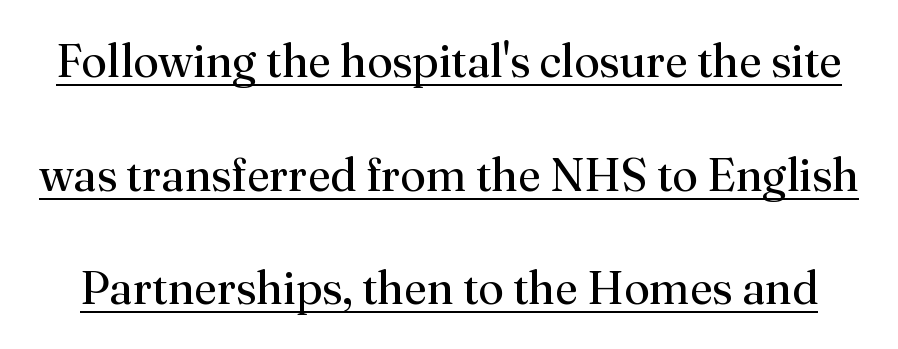
{"serif": "yes", "italic": "no", "bold": "no", "weight": "regular", "width": "normal", "stroke_contrast": "medium", "x_height": "small", "monospaced": "no", "underline": "yes", "line_spacing": "loose", "line_spacing_ratio": 2.47, "letter_spacing": "normal", "letter_spacing_em": 0.0, "glyph_px": 46}
